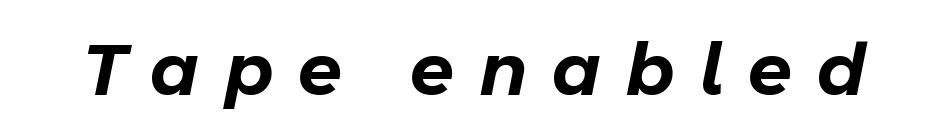
Q: Is the text italic (slanted)? A: Yes, it leans right by about 11 degrees.
Q: Is the text underlined? A: No.
Q: Is the spacing between letters normal or unusually wide? A: Unusually wide.
Q: Width (condensed, normal, or wide)? A: Normal.
Q: Stroke contrast? A: Low.
Q: x-height? A: Medium.
Q: Monospaced? A: No.
